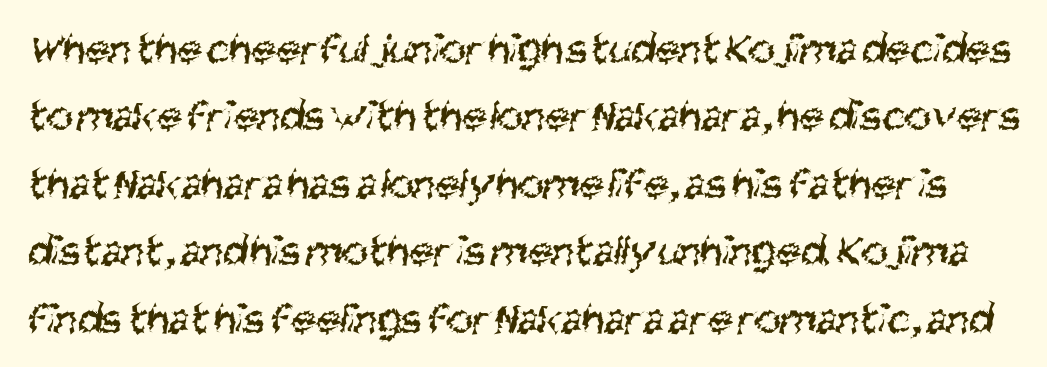
Q: Is the text bold? A: No.
Q: Is the typeface a serif or a sans-serif typeface? A: Sans-serif.
Q: Is the text underlined? A: No.
Q: Is the spacing between letters normal or unusually wide? A: Normal.
Q: Is the spacing between lines tight, normal or loose? A: Normal.
Q: Width (condensed, normal, or wide)? A: Condensed.
Q: Stroke contrast? A: Medium.
Q: x-height? A: Large.
Q: Monospaced? A: No.
